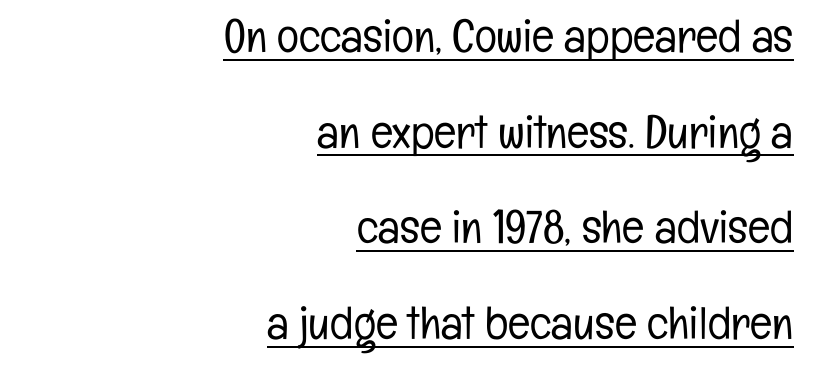
The image shows 46 px light, condensed sans-serif type, upright; set right-aligned, loose line spacing (2.08x), normal letter spacing, underlined; low stroke contrast and a medium x-height.
